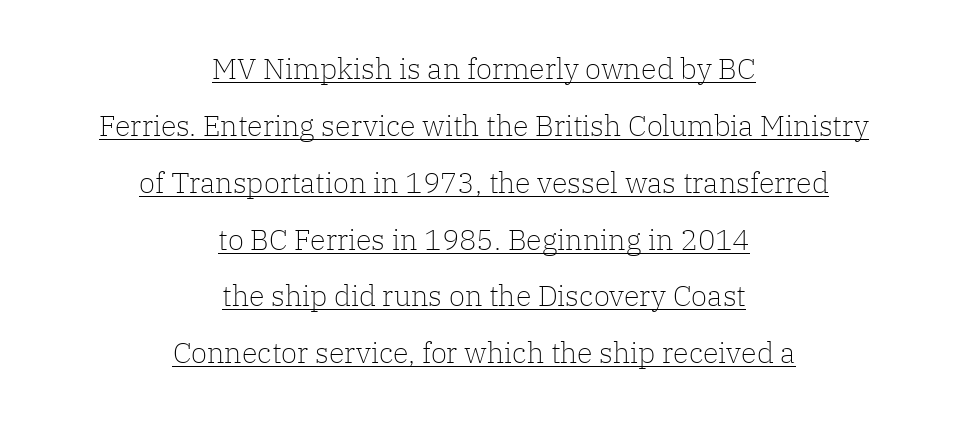
Q: Is the text bold? A: No.
Q: Is the text italic (slanted)? A: No, it is upright.
Q: Is the typeface a serif or a sans-serif typeface? A: Serif.
Q: Is the text underlined? A: Yes.
Q: How is the paragraph aligned? A: Centered.
Q: Is the spacing between letters normal or unusually wide? A: Normal.
Q: Is the spacing between lines tight, normal or loose? A: Loose.
Q: Width (condensed, normal, or wide)? A: Normal.
Q: Stroke contrast? A: Low.
Q: x-height? A: Medium.
Q: Monospaced? A: No.
